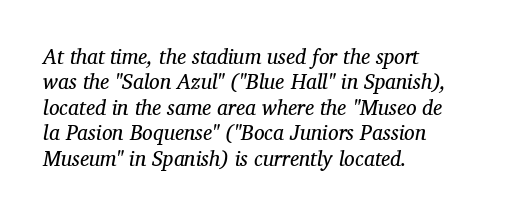
Does extra space separate the letters? No, they use regular spacing. The axis of the letterforms is tilted away from vertical. Nobody drew a line under any word here. Visually the block forms a straight wall on the left and a jagged coastline on the right.
